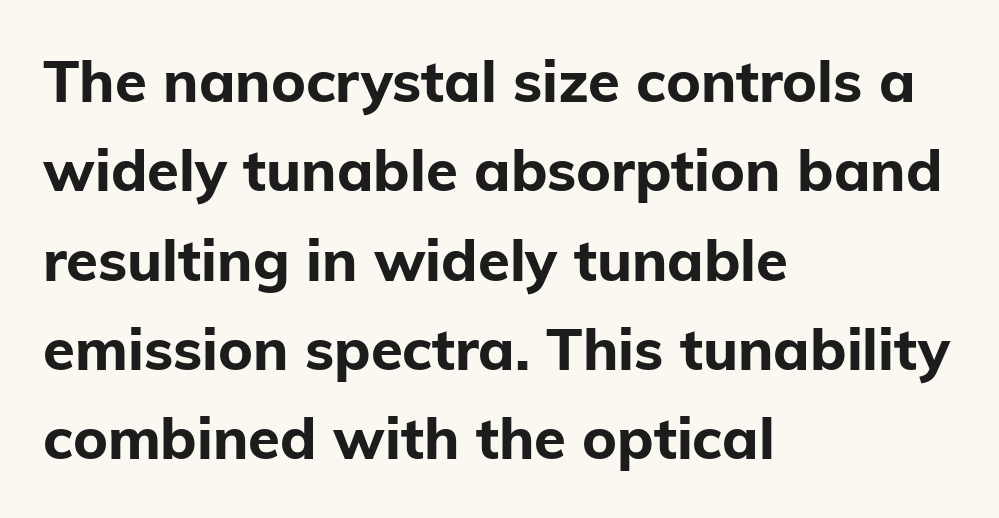
Q: Is the text bold? A: Yes.
Q: Is the text italic (slanted)? A: No, it is upright.
Q: Is the typeface a serif or a sans-serif typeface? A: Sans-serif.
Q: Is the text underlined? A: No.
Q: How is the paragraph aligned? A: Left-aligned.
Q: Is the spacing between letters normal or unusually wide? A: Normal.
Q: Is the spacing between lines tight, normal or loose? A: Normal.
Q: Width (condensed, normal, or wide)? A: Normal.
Q: Stroke contrast? A: Low.
Q: x-height? A: Medium.
Q: Monospaced? A: No.
